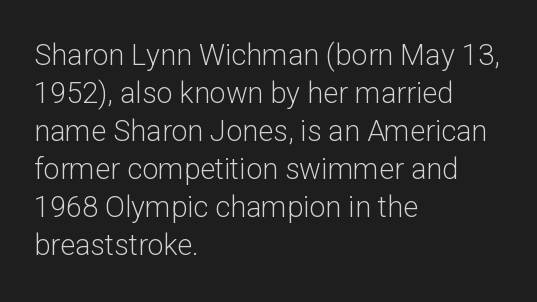
The image shows 29 px light sans-serif type, upright; set left-aligned, normal line spacing (1.31x), normal letter spacing, not underlined; low stroke contrast and a medium x-height.
